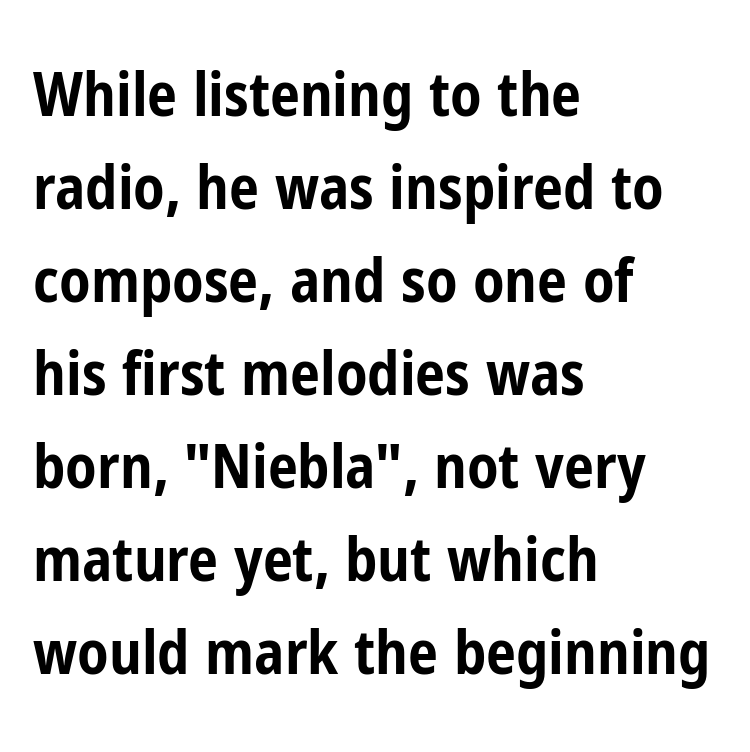
The image shows 60 px bold, condensed sans-serif type, upright; set left-aligned, normal line spacing (1.55x), normal letter spacing, not underlined; low stroke contrast and a medium x-height.
